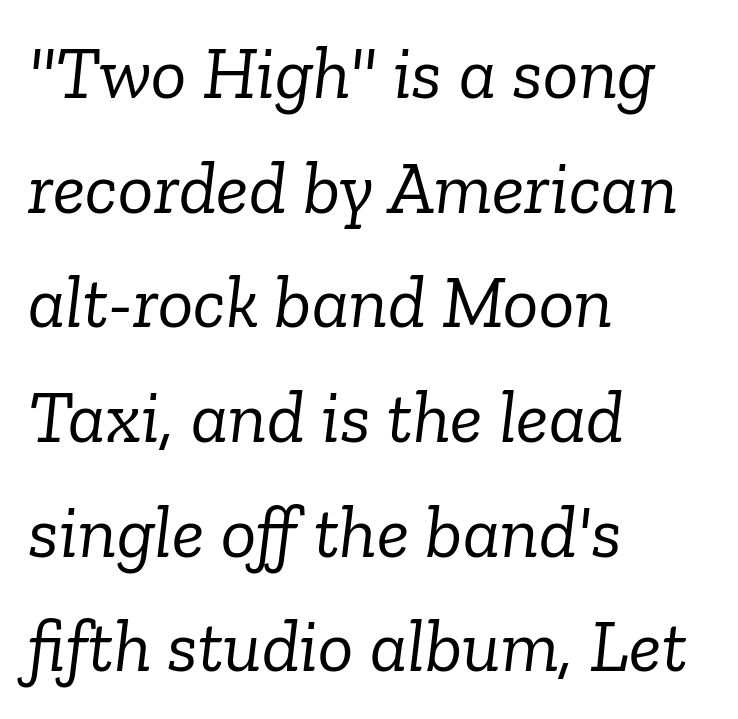
Q: Is the text bold? A: No.
Q: Is the text italic (slanted)? A: Yes, it leans right by about 6 degrees.
Q: Is the typeface a serif or a sans-serif typeface? A: Serif.
Q: Is the text underlined? A: No.
Q: How is the paragraph aligned? A: Left-aligned.
Q: Is the spacing between letters normal or unusually wide? A: Normal.
Q: Is the spacing between lines tight, normal or loose? A: Normal.
Q: Width (condensed, normal, or wide)? A: Normal.
Q: Stroke contrast? A: Low.
Q: x-height? A: Medium.
Q: Monospaced? A: No.
